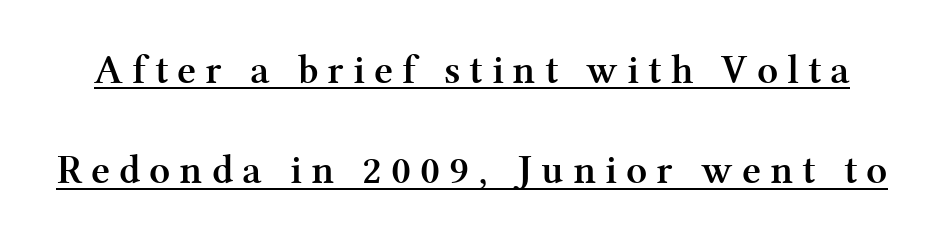
Q: Is the text bold? A: Yes.
Q: Is the text italic (slanted)? A: No, it is upright.
Q: Is the typeface a serif or a sans-serif typeface? A: Serif.
Q: Is the text underlined? A: Yes.
Q: Is the spacing between letters normal or unusually wide? A: Unusually wide.
Q: Is the spacing between lines tight, normal or loose? A: Loose.
Q: Width (condensed, normal, or wide)? A: Normal.
Q: Stroke contrast? A: Medium.
Q: x-height? A: Medium.
Q: Monospaced? A: No.
